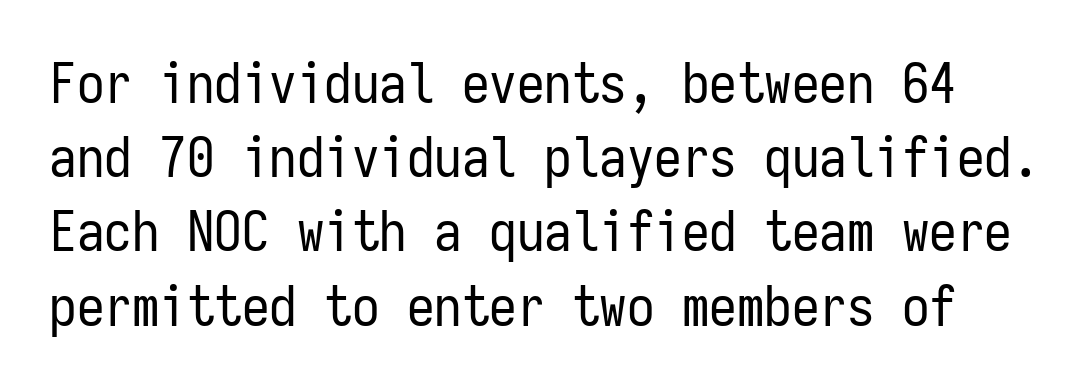
The image shows 55 px regular-weight, condensed sans-serif type, upright, monospaced; set normal line spacing (1.35x), normal letter spacing, not underlined; low stroke contrast and a medium x-height.
